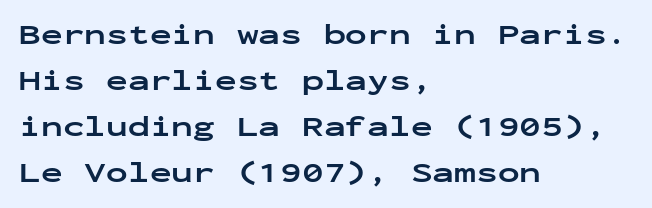
Q: Is the text bold? A: Yes.
Q: Is the text italic (slanted)? A: No, it is upright.
Q: Is the typeface a serif or a sans-serif typeface? A: Sans-serif.
Q: Is the text underlined? A: No.
Q: How is the paragraph aligned? A: Left-aligned.
Q: Is the spacing between letters normal or unusually wide? A: Normal.
Q: Is the spacing between lines tight, normal or loose? A: Normal.
Q: Width (condensed, normal, or wide)? A: Wide.
Q: Stroke contrast? A: Low.
Q: x-height? A: Medium.
Q: Monospaced? A: Yes.
